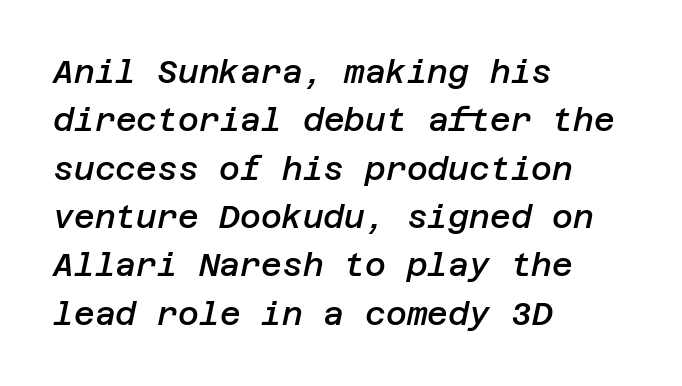
Underlining? Definitely not there. The glyphs have the mass of a demibold cut, below bold. The designer left line spacing at the default. All the whitespace from short lines collects on the right. A typesetter would call this zero additional tracking.
